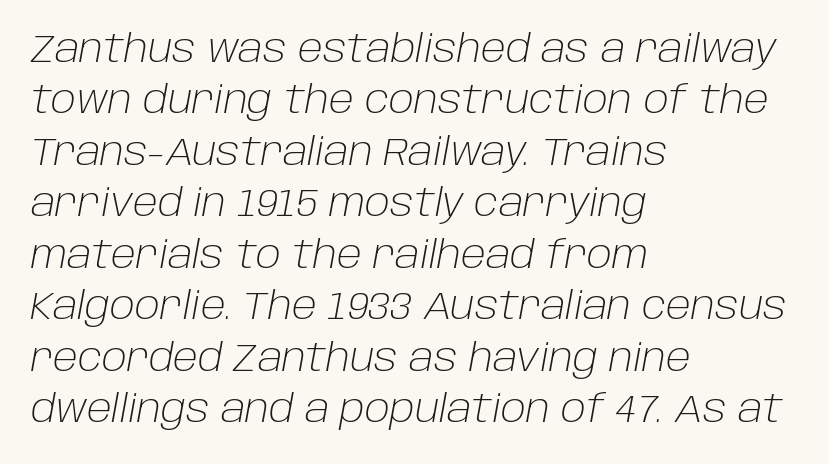
The image shows 39 px light type, italic (leaning right); set left-aligned, normal line spacing (1.32x), normal letter spacing, not underlined; low stroke contrast and a large x-height.
